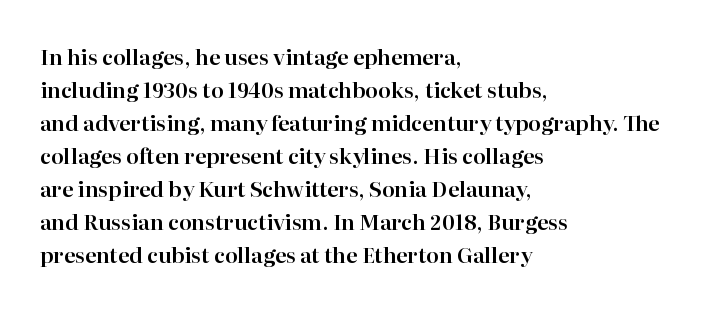
Q: Is the text italic (slanted)? A: No, it is upright.
Q: Is the text underlined? A: No.
Q: How is the paragraph aligned? A: Left-aligned.
Q: Is the spacing between letters normal or unusually wide? A: Normal.
Q: Is the spacing between lines tight, normal or loose? A: Normal.
